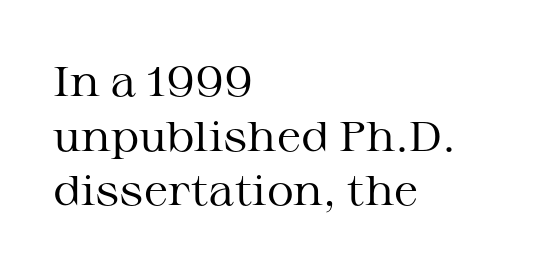
Q: Is the text bold? A: No.
Q: Is the text italic (slanted)? A: No, it is upright.
Q: Is the typeface a serif or a sans-serif typeface? A: Serif.
Q: Is the text underlined? A: No.
Q: How is the paragraph aligned? A: Left-aligned.
Q: Is the spacing between letters normal or unusually wide? A: Normal.
Q: Is the spacing between lines tight, normal or loose? A: Normal.
Q: Width (condensed, normal, or wide)? A: Wide.
Q: Stroke contrast? A: Medium.
Q: x-height? A: Medium.
Q: Monospaced? A: No.
